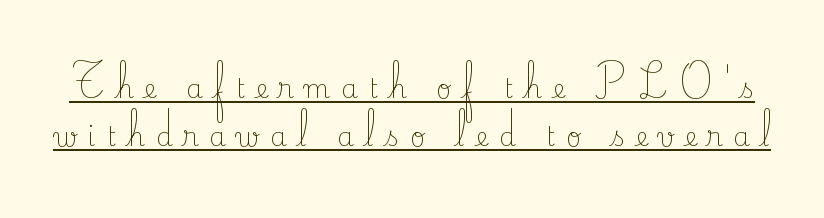
{"italic": "no", "bold": "no", "underline": "yes", "line_spacing_ratio": 1.86, "letter_spacing": "wide", "letter_spacing_em": 0.42, "glyph_px": 26}
